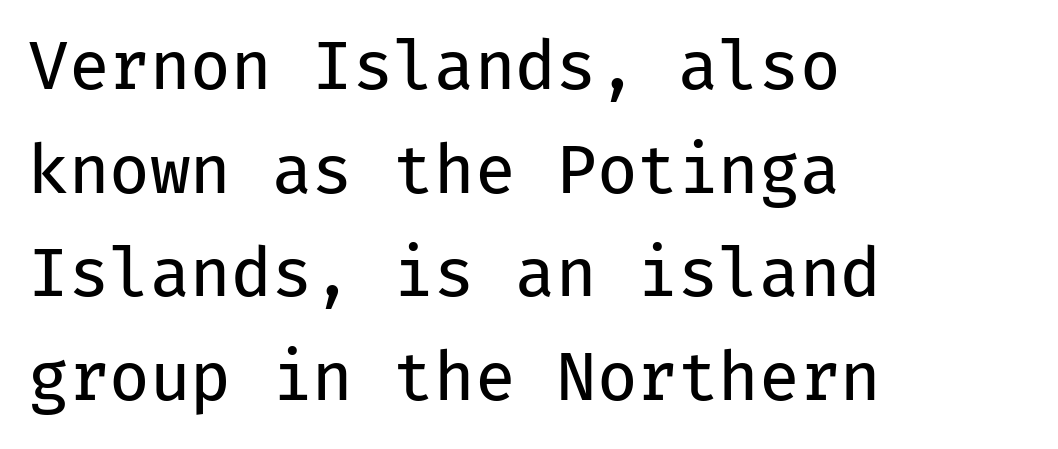
Q: Is the text bold? A: No.
Q: Is the text italic (slanted)? A: No, it is upright.
Q: Is the typeface a serif or a sans-serif typeface? A: Sans-serif.
Q: Is the text underlined? A: No.
Q: How is the paragraph aligned? A: Left-aligned.
Q: Is the spacing between letters normal or unusually wide? A: Normal.
Q: Is the spacing between lines tight, normal or loose? A: Normal.
Q: Width (condensed, normal, or wide)? A: Normal.
Q: Stroke contrast? A: Low.
Q: x-height? A: Medium.
Q: Monospaced? A: Yes.
